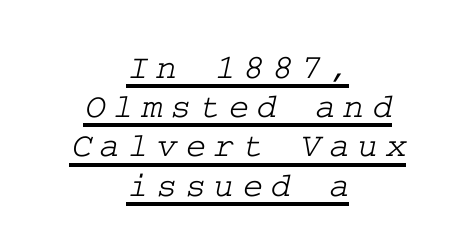
Q: Is the typeface a serif or a sans-serif typeface? A: Serif.
Q: Is the text underlined? A: Yes.
Q: How is the paragraph aligned? A: Centered.
Q: Is the spacing between letters normal or unusually wide? A: Unusually wide.
Q: Is the spacing between lines tight, normal or loose? A: Tight.
Q: Width (condensed, normal, or wide)? A: Wide.
Q: Stroke contrast? A: Low.
Q: x-height? A: Medium.
